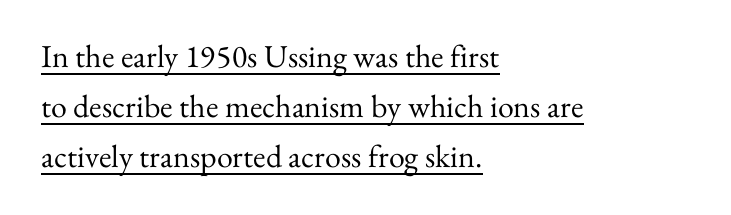
Q: Is the text bold? A: No.
Q: Is the text italic (slanted)? A: No, it is upright.
Q: Is the typeface a serif or a sans-serif typeface? A: Serif.
Q: Is the text underlined? A: Yes.
Q: How is the paragraph aligned? A: Left-aligned.
Q: Is the spacing between letters normal or unusually wide? A: Normal.
Q: Is the spacing between lines tight, normal or loose? A: Normal.
Q: Width (condensed, normal, or wide)? A: Normal.
Q: Stroke contrast? A: Medium.
Q: x-height? A: Small.
Q: Monospaced? A: No.
